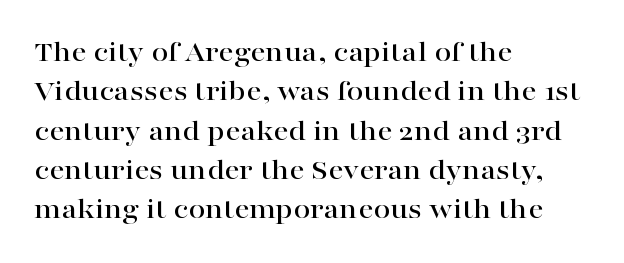
{"serif": "yes", "italic": "no", "width": "wide", "stroke_contrast": "high", "x_height": "medium", "monospaced": "no", "underline": "no", "align": "left", "line_spacing": "normal", "line_spacing_ratio": 1.31, "letter_spacing": "normal", "letter_spacing_em": 0.0, "glyph_px": 30}
